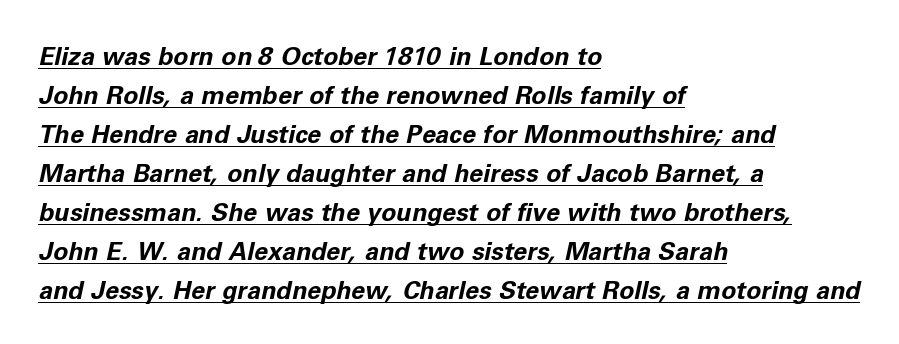
Q: Is the text bold? A: Yes.
Q: Is the text italic (slanted)? A: Yes, it leans right by about 11 degrees.
Q: Is the text underlined? A: Yes.
Q: How is the paragraph aligned? A: Left-aligned.
Q: Is the spacing between letters normal or unusually wide? A: Normal.
Q: Is the spacing between lines tight, normal or loose? A: Normal.
